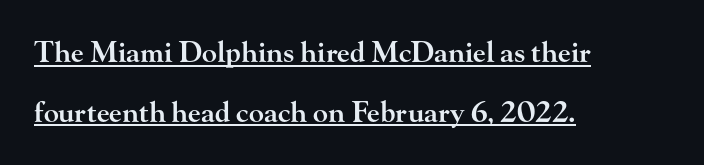
The image shows 28 px semibold, wide serif type, upright; set left-aligned, loose line spacing (2.13x), normal letter spacing, underlined; high stroke contrast and a small x-height.
